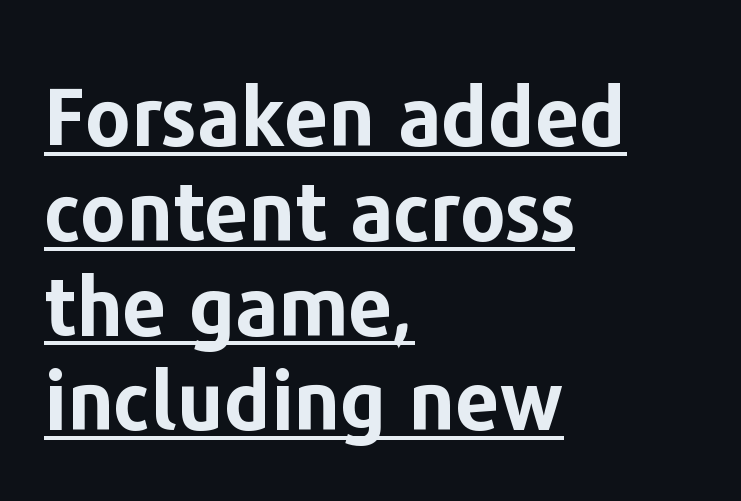
Is this a fixed-width face? No — the glyphs have proportional, varying widths. Regarding serifs, this sample does without them. Glyph-to-glyph distance matches everyday printed text. Weight check: bold — yes, fully. In CSS terms this would be text-align: left.
